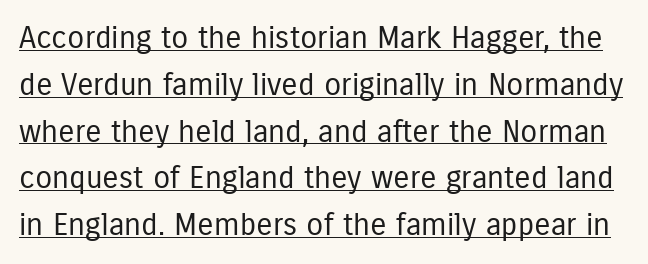
Are there feet on the stems? There aren't — it's a sans. The string is rendered with underlining switched on. Posture: upright roman. Proportional: the letters do not fall into vertical columns.
